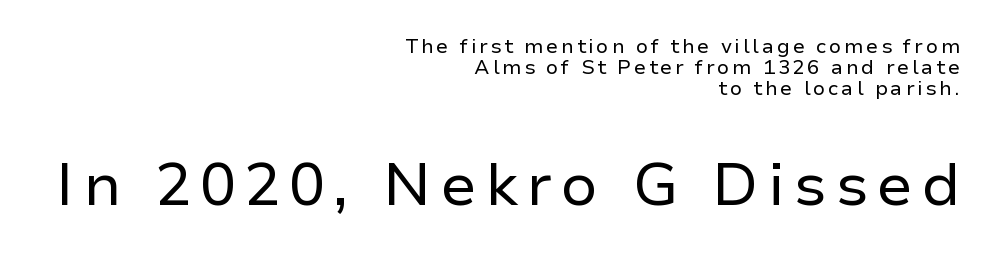
Q: Is the text bold? A: No.
Q: Is the text italic (slanted)? A: No, it is upright.
Q: Is the typeface a serif or a sans-serif typeface? A: Sans-serif.
Q: Is the text underlined? A: No.
Q: How is the paragraph aligned? A: Right-aligned.
Q: Is the spacing between lines tight, normal or loose? A: Tight.
Q: Which block of text is set in a larger size, the first (top) or the second (bottom)? A: The second (bottom) one.
Q: Width (condensed, normal, or wide)? A: Normal.
Q: Stroke contrast? A: Low.
Q: x-height? A: Medium.
Q: Monospaced? A: No.
